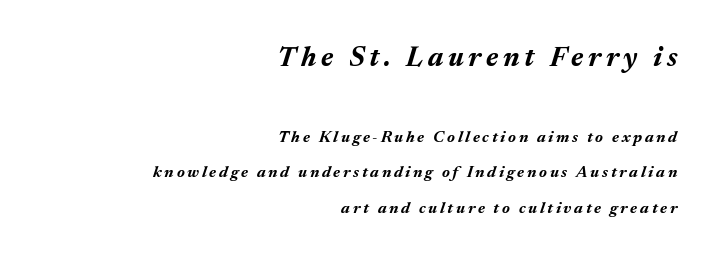
{"italic": "yes", "lean": "right", "slant_degrees": 17, "bold": "yes", "weight": "bold", "width": "normal", "stroke_contrast": "medium", "x_height": "medium", "monospaced": "no", "underline": "no", "align": "right", "line_spacing": "loose", "line_spacing_ratio": 2.22, "larger_block": "first", "size_ratio": 1.75, "glyph_px": 28}
